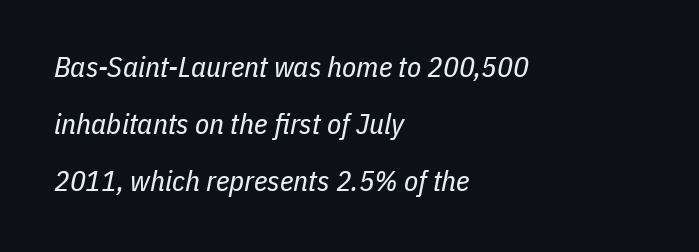
Every row of glyphs begins at an identical x-position on the left. A bare baseline throughout the passage. Looks like regular typesetting: each glyph gets only the width it needs. The vertical gap from one line to the next is large. Heft: none added — not bold.
